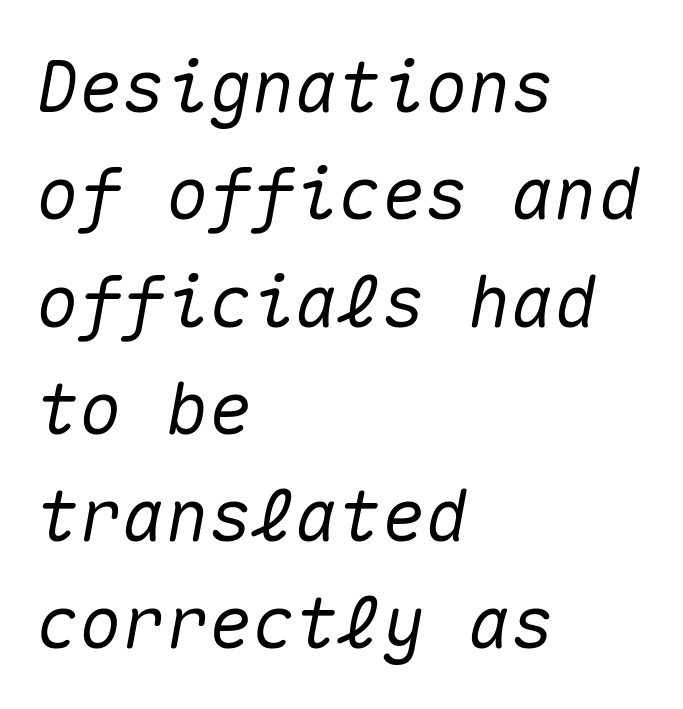
The image shows 72 px text type, italic (leaning right), monospaced; set left-aligned, normal line spacing (1.49x), normal letter spacing, not underlined; medium stroke contrast and a medium x-height.
